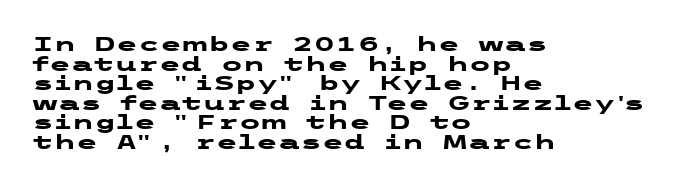
Underlining? Definitely not there. The letterforms sit shoulder to shoulder at normal distance. The lettering stays uniformly vertical, giving the passage a roman look. The paragraph shown leans on its left margin.
